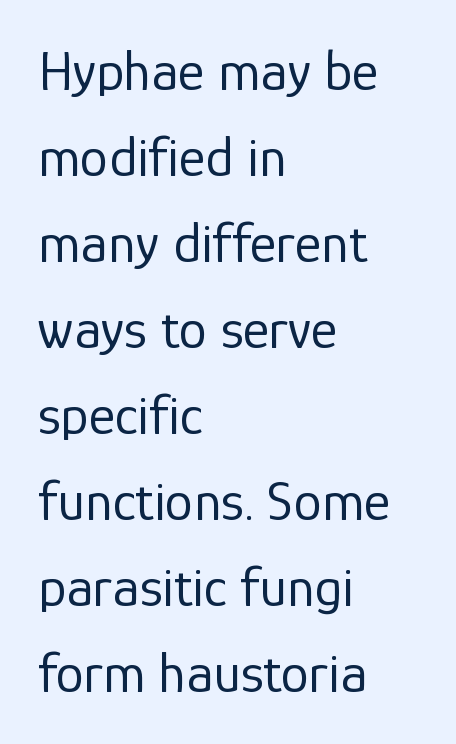
{"serif": "no", "italic": "no", "bold": "no", "weight": "regular", "width": "normal", "stroke_contrast": "low", "x_height": "medium", "monospaced": "no", "underline": "no", "align": "left", "line_spacing": "normal", "line_spacing_ratio": 1.51, "letter_spacing": "normal", "letter_spacing_em": 0.0, "glyph_px": 57}
